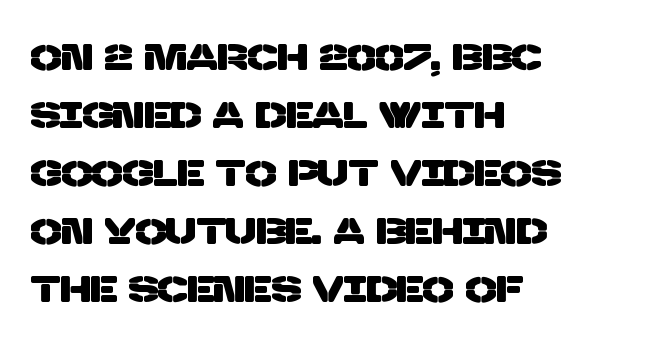
Q: Is the typeface a serif or a sans-serif typeface? A: Sans-serif.
Q: Is the text underlined? A: No.
Q: How is the paragraph aligned? A: Left-aligned.
Q: Is the spacing between letters normal or unusually wide? A: Normal.
Q: Is the spacing between lines tight, normal or loose? A: Normal.
Q: Width (condensed, normal, or wide)? A: Normal.
Q: Stroke contrast? A: Low.
Q: x-height? A: Large.
Q: Monospaced? A: No.
